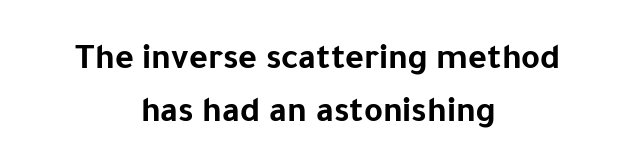
{"serif": "no", "italic": "no", "bold": "yes", "weight": "bold", "width": "normal", "stroke_contrast": "low", "x_height": "medium", "monospaced": "no", "underline": "no", "align": "center", "line_spacing": "normal", "line_spacing_ratio": 1.48, "letter_spacing": "normal", "letter_spacing_em": 0.0, "glyph_px": 36}
